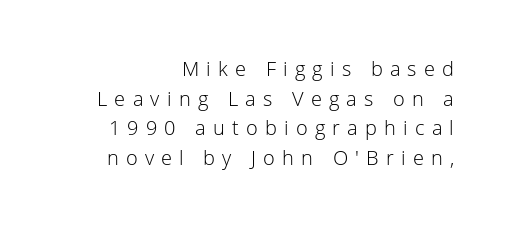
You could only call the tracking loose — the letters float apart. If you drew a ruler down the right edge, every line would touch it. Notice how descenders clear the ascenders below comfortably — that's standard leading. Beneath every word, the page is bare. It's the straight-up-and-down kind of type.
